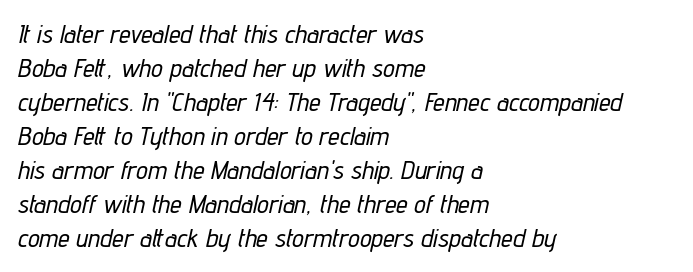
The specimen omits any rule beneath the text block's lines. Rendered with sloped, italic letterforms. This rendering uses left alignment, leaving the right contour irregular. Evenly set lines give the paragraph a standard silhouette. No extra tracking has been applied to these lines.
